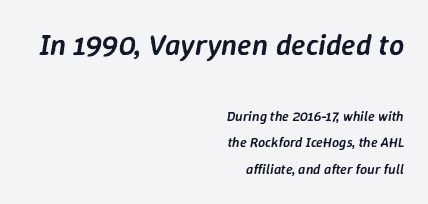
Q: Is the text bold? A: Semi-bold.
Q: Is the text italic (slanted)? A: Yes, it leans right by about 9 degrees.
Q: Is the text underlined? A: No.
Q: How is the paragraph aligned? A: Right-aligned.
Q: Is the spacing between letters normal or unusually wide? A: Normal.
Q: Is the spacing between lines tight, normal or loose? A: Loose.
Q: Which block of text is set in a larger size, the first (top) or the second (bottom)? A: The first (top) one.
Q: Width (condensed, normal, or wide)? A: Normal.
Q: Stroke contrast? A: Low.
Q: x-height? A: Medium.
Q: Monospaced? A: No.
